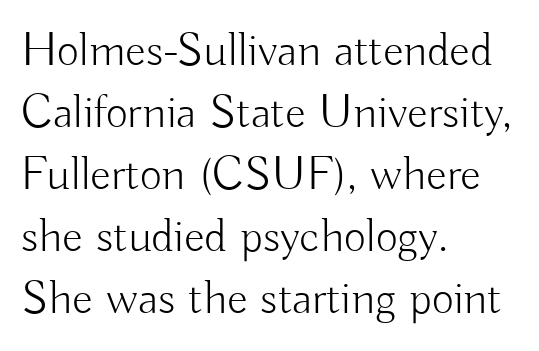
{"serif": "no", "italic": "no", "bold": "no", "weight": "light", "width": "normal", "stroke_contrast": "low", "x_height": "small", "monospaced": "no", "underline": "no", "align": "left", "line_spacing": "normal", "line_spacing_ratio": 1.29, "letter_spacing": "normal", "letter_spacing_em": 0.0, "glyph_px": 48}
